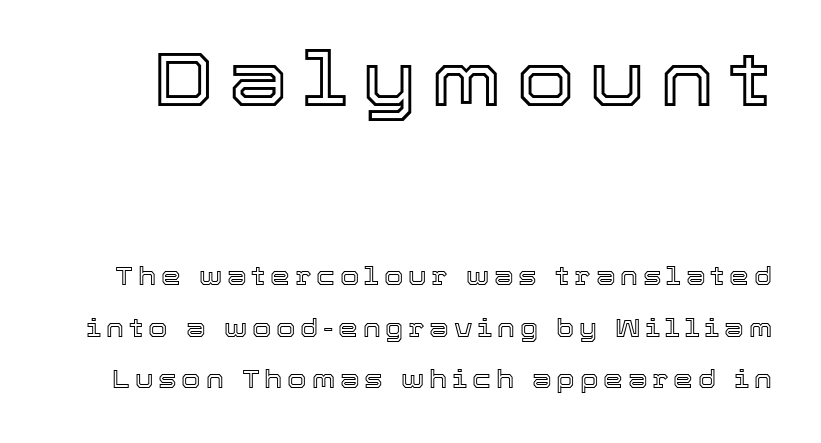
Q: Is the text italic (slanted)? A: No, it is upright.
Q: Is the text underlined? A: No.
Q: Is the spacing between lines tight, normal or loose? A: Loose.
Q: Which block of text is set in a larger size, the first (top) or the second (bottom)? A: The first (top) one.
Q: Width (condensed, normal, or wide)? A: Normal.
Q: x-height? A: Medium.
Q: Monospaced? A: No.
